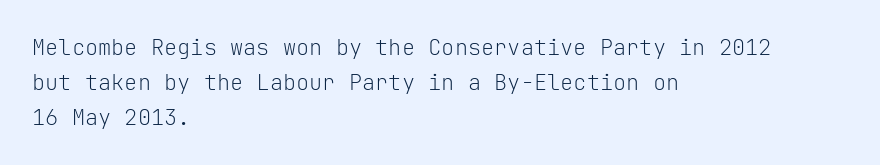
{"italic": "no", "bold": "no", "underline": "no", "align": "left", "line_spacing": "normal", "line_spacing_ratio": 1.6, "letter_spacing": "normal", "letter_spacing_em": 0.0, "glyph_px": 22}
